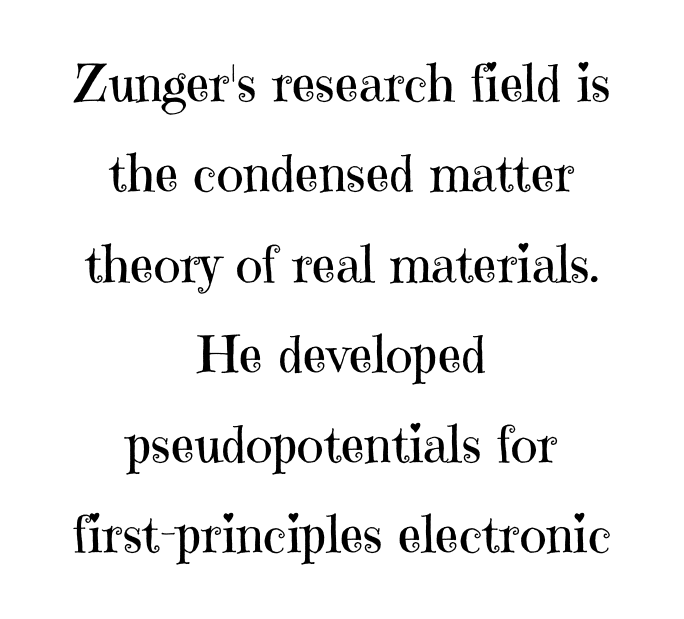
Descenders are the only things crossing below the line. There is no visible air inserted between adjacent glyphs. The face used here is proportionally spaced, like ordinary book or web type. This sample uses an upright cut, with every glyph sitting square on the baseline.
